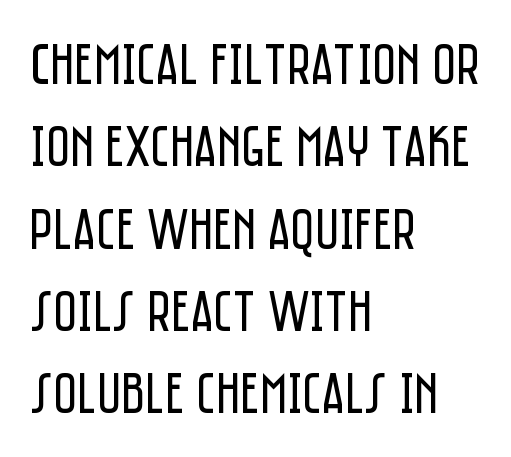
Q: Is the text bold? A: No.
Q: Is the text italic (slanted)? A: No, it is upright.
Q: Is the typeface a serif or a sans-serif typeface? A: Sans-serif.
Q: Is the text underlined? A: No.
Q: How is the paragraph aligned? A: Left-aligned.
Q: Is the spacing between letters normal or unusually wide? A: Normal.
Q: Is the spacing between lines tight, normal or loose? A: Normal.
Q: Width (condensed, normal, or wide)? A: Condensed.
Q: Stroke contrast? A: Low.
Q: x-height? A: Large.
Q: Monospaced? A: No.
